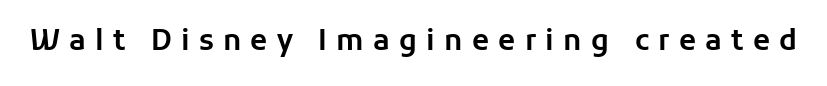
Q: Is the text italic (slanted)? A: No, it is upright.
Q: Is the typeface a serif or a sans-serif typeface? A: Sans-serif.
Q: Is the text underlined? A: No.
Q: Is the spacing between letters normal or unusually wide? A: Unusually wide.
Q: Width (condensed, normal, or wide)? A: Normal.
Q: Stroke contrast? A: Low.
Q: x-height? A: Medium.
Q: Monospaced? A: No.
